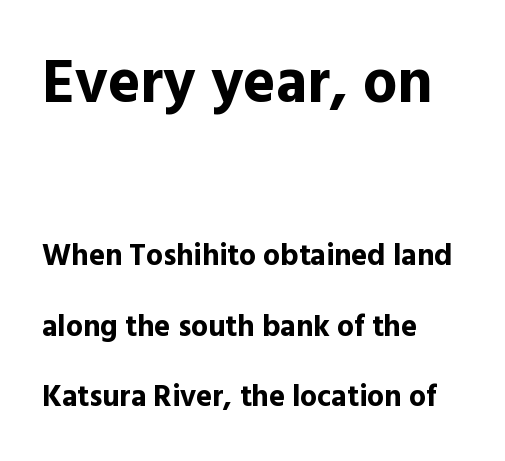
{"serif": "no", "italic": "no", "bold": "yes", "weight": "bold", "width": "normal", "x_height": "medium", "monospaced": "no", "underline": "no", "align": "left", "line_spacing": "loose", "line_spacing_ratio": 2.36, "letter_spacing": "normal", "letter_spacing_em": 0.0, "larger_block": "first", "size_ratio": 2.03, "glyph_px": 61}
